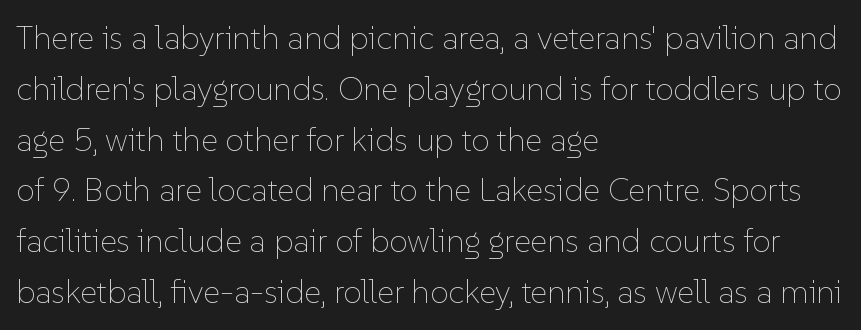
Q: Is the text bold? A: No.
Q: Is the text italic (slanted)? A: No, it is upright.
Q: Is the text underlined? A: No.
Q: How is the paragraph aligned? A: Left-aligned.
Q: Is the spacing between letters normal or unusually wide? A: Normal.
Q: Is the spacing between lines tight, normal or loose? A: Normal.
Q: Width (condensed, normal, or wide)? A: Normal.
Q: Stroke contrast? A: Low.
Q: x-height? A: Medium.
Q: Monospaced? A: No.
